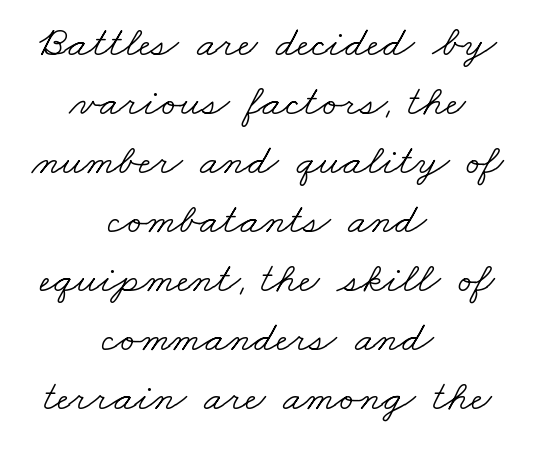
{"serif": "yes", "bold": "no", "weight": "light", "width": "wide", "stroke_contrast": "low", "x_height": "small", "monospaced": "no", "underline": "no", "align": "center", "line_spacing": "normal", "line_spacing_ratio": 1.34, "letter_spacing": "normal", "letter_spacing_em": 0.0, "glyph_px": 44}
